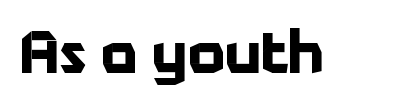
Q: Is the text bold? A: Yes.
Q: Is the text italic (slanted)? A: No, it is upright.
Q: Is the typeface a serif or a sans-serif typeface? A: Sans-serif.
Q: Is the text underlined? A: No.
Q: Is the spacing between letters normal or unusually wide? A: Normal.
Q: Width (condensed, normal, or wide)? A: Normal.
Q: Stroke contrast? A: Low.
Q: x-height? A: Medium.
Q: Monospaced? A: No.
